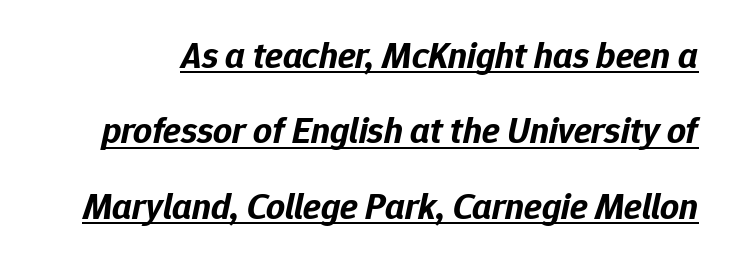
The image shows 37 px bold type, italic (leaning right); set loose line spacing (2.04x), normal letter spacing, underlined; low stroke contrast and a medium x-height.
